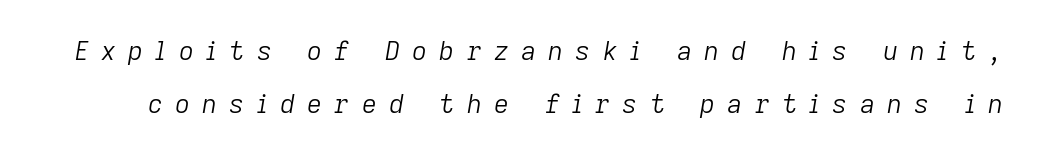
The image shows 26 px text type, italic (leaning right); set loose line spacing (2.04x), unusually wide letter spacing (+0.47 em), not underlined.
